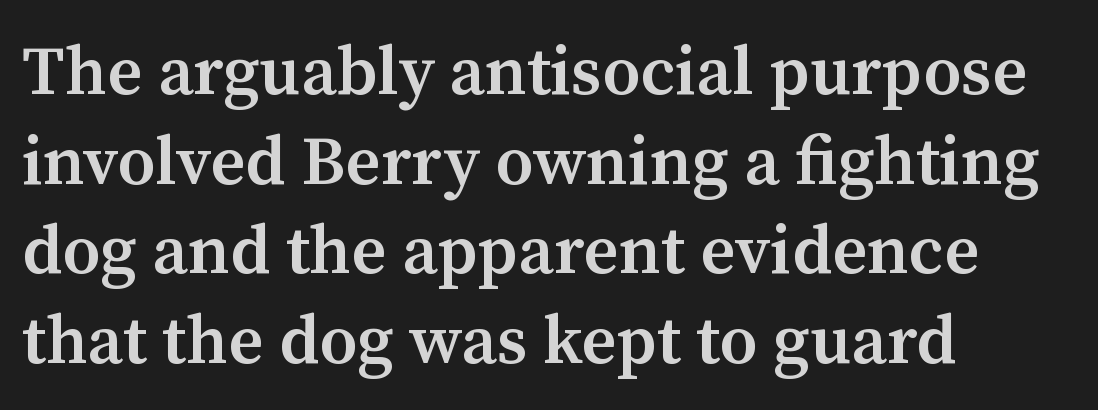
{"serif": "yes", "italic": "no", "bold": "semi", "weight": "semibold", "width": "normal", "stroke_contrast": "medium", "x_height": "medium", "monospaced": "no", "underline": "no", "align": "left", "line_spacing": "normal", "line_spacing_ratio": 1.3, "letter_spacing": "normal", "letter_spacing_em": 0.0, "glyph_px": 69}
